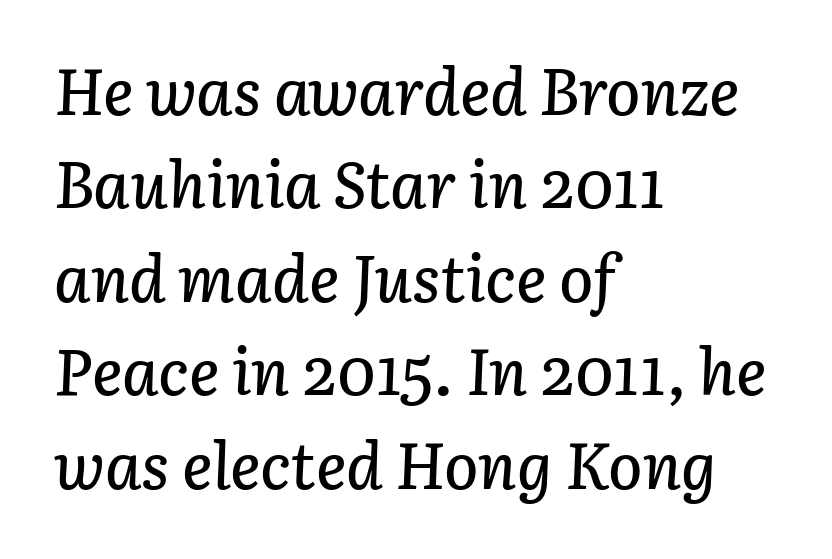
{"italic": "yes", "lean": "right", "slant_degrees": 3, "width": "normal", "stroke_contrast": "low", "x_height": "medium", "monospaced": "no", "underline": "no", "align": "left", "line_spacing": "normal", "line_spacing_ratio": 1.46, "letter_spacing": "normal", "letter_spacing_em": 0.0, "glyph_px": 64}
